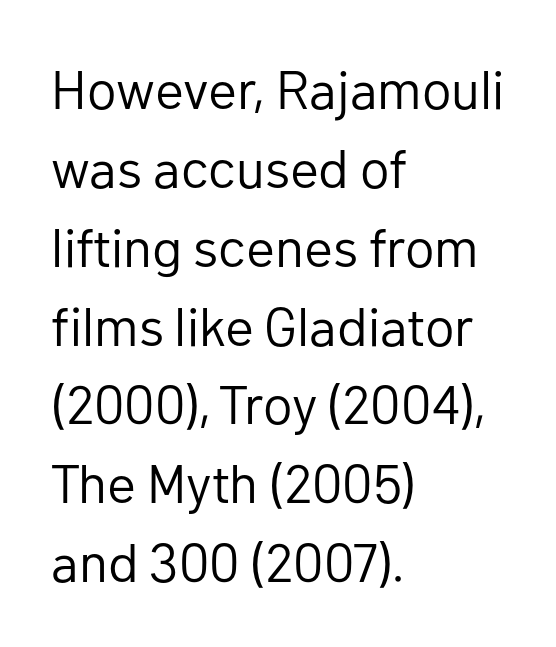
The text was rendered using a sans face with plain stroke endings. The gap between lines stays unmarked. Horizontal alignment here is leftward, the default for most running prose. Tall strokes in this sample are plumb rather than angled.
